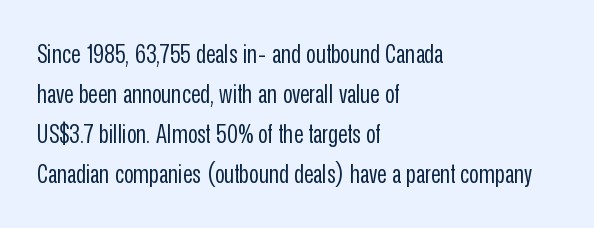
{"italic": "no", "bold": "no", "underline": "no", "align": "left", "line_spacing": "normal", "line_spacing_ratio": 1.54, "letter_spacing": "normal", "letter_spacing_em": 0.0, "glyph_px": 26}
